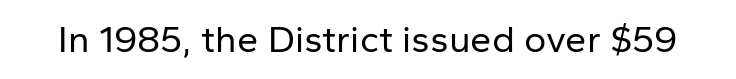
Q: Is the text bold? A: No.
Q: Is the text italic (slanted)? A: No, it is upright.
Q: Is the typeface a serif or a sans-serif typeface? A: Sans-serif.
Q: Is the text underlined? A: No.
Q: Is the spacing between letters normal or unusually wide? A: Normal.
Q: Width (condensed, normal, or wide)? A: Normal.
Q: Stroke contrast? A: Low.
Q: x-height? A: Medium.
Q: Monospaced? A: No.
